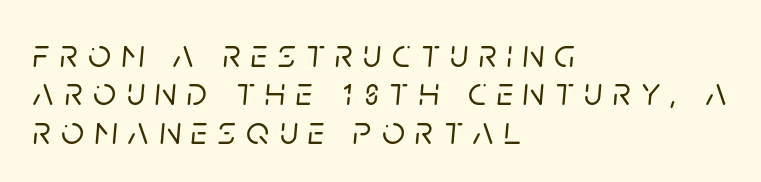
Vertically, the passage feels compressed, each row crowding the next. Short note: letters widely spaced. A clean baseline with only descenders dipping below it. Compared with ordinary roman type, these characters are visibly tilted. The typesetter chose a ragged-right arrangement here. Spacing verdict: proportional, widths tailored to each character.
